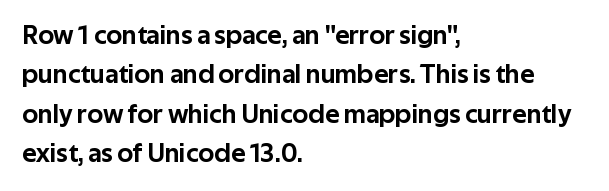
Rule under the text: the space is simply empty. The passage is arranged the way most books set body copy — flush left. This is the regular roman posture of the typeface. Default kerning and tracking; the words read as compact shapes.
